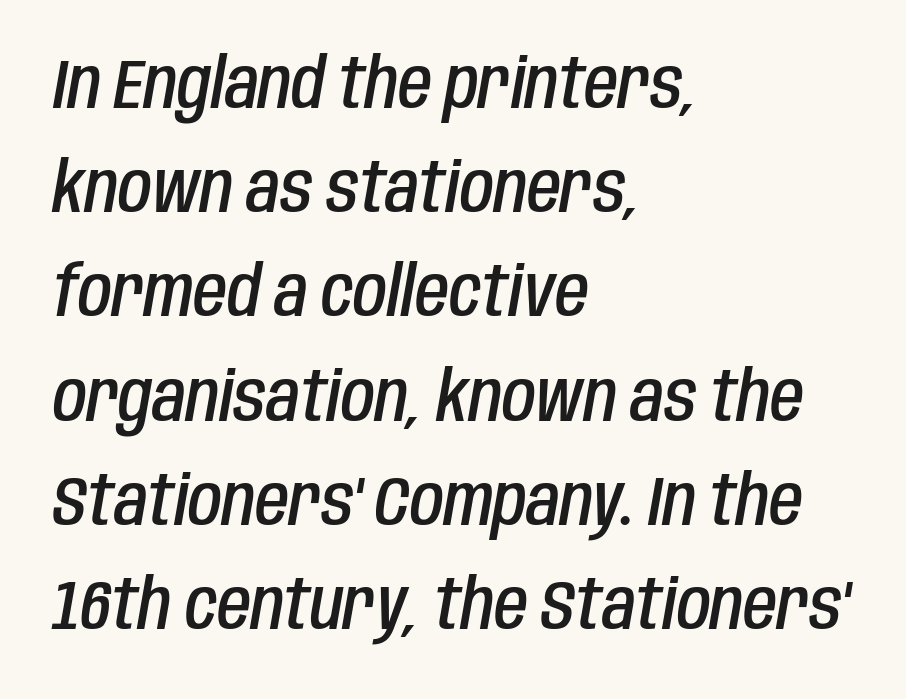
Q: Is the text bold? A: Semi-bold.
Q: Is the text italic (slanted)? A: Yes, it leans right by about 10 degrees.
Q: Is the text underlined? A: No.
Q: How is the paragraph aligned? A: Left-aligned.
Q: Is the spacing between letters normal or unusually wide? A: Normal.
Q: Is the spacing between lines tight, normal or loose? A: Normal.
Q: Width (condensed, normal, or wide)? A: Condensed.
Q: Stroke contrast? A: Low.
Q: x-height? A: Large.
Q: Monospaced? A: No.
